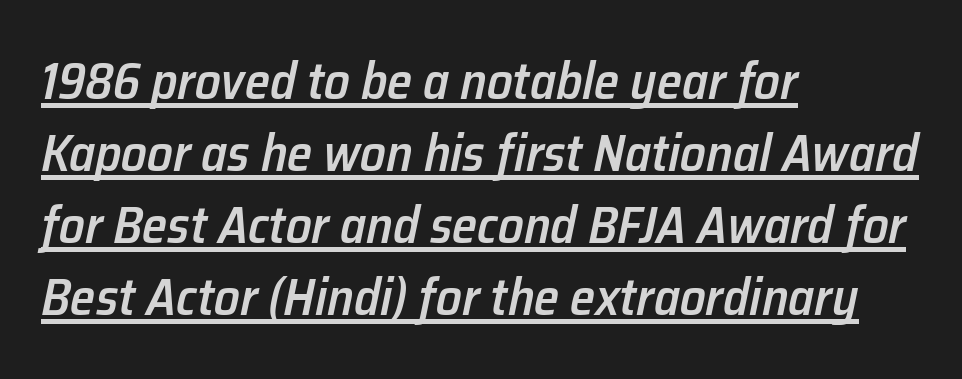
The image shows 51 px semibold type, italic (leaning right); set left-aligned, normal line spacing (1.41x), normal letter spacing, underlined; low stroke contrast and a medium x-height.
